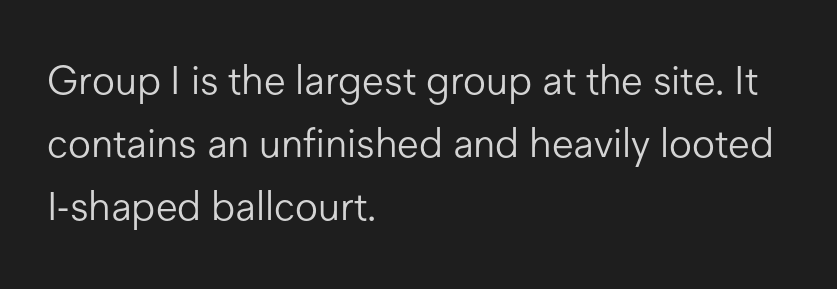
Q: Is the text bold? A: No.
Q: Is the text italic (slanted)? A: No, it is upright.
Q: Is the typeface a serif or a sans-serif typeface? A: Sans-serif.
Q: Is the text underlined? A: No.
Q: How is the paragraph aligned? A: Left-aligned.
Q: Is the spacing between letters normal or unusually wide? A: Normal.
Q: Is the spacing between lines tight, normal or loose? A: Normal.
Q: Width (condensed, normal, or wide)? A: Normal.
Q: Stroke contrast? A: Low.
Q: x-height? A: Medium.
Q: Monospaced? A: No.
